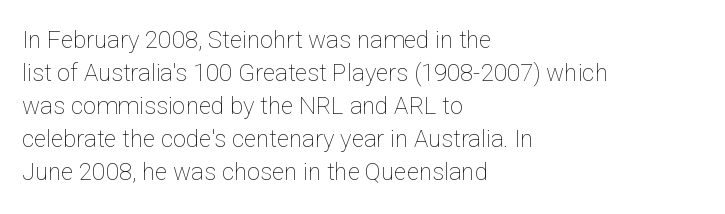
Q: Is the text bold? A: No.
Q: Is the text italic (slanted)? A: No, it is upright.
Q: Is the text underlined? A: No.
Q: How is the paragraph aligned? A: Left-aligned.
Q: Is the spacing between letters normal or unusually wide? A: Normal.
Q: Is the spacing between lines tight, normal or loose? A: Normal.
